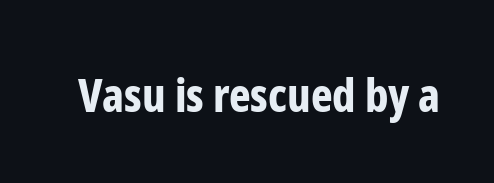
A bare baseline throughout the passage. This sample has the flowing, uneven cadence of proportional lettering. Designer's note — italics off, roman on. The tracking reads as untouched default to a designer's eye.
